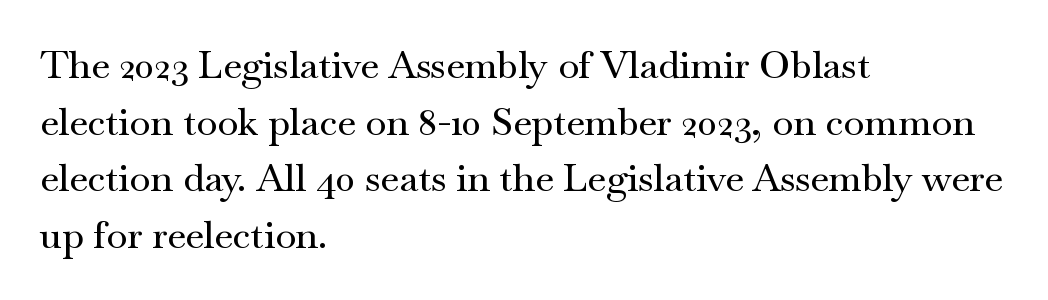
Q: Is the text italic (slanted)? A: No, it is upright.
Q: Is the typeface a serif or a sans-serif typeface? A: Serif.
Q: Is the text underlined? A: No.
Q: How is the paragraph aligned? A: Left-aligned.
Q: Is the spacing between letters normal or unusually wide? A: Normal.
Q: Is the spacing between lines tight, normal or loose? A: Normal.
Q: Width (condensed, normal, or wide)? A: Wide.
Q: Stroke contrast? A: Medium.
Q: x-height? A: Small.
Q: Monospaced? A: No.
